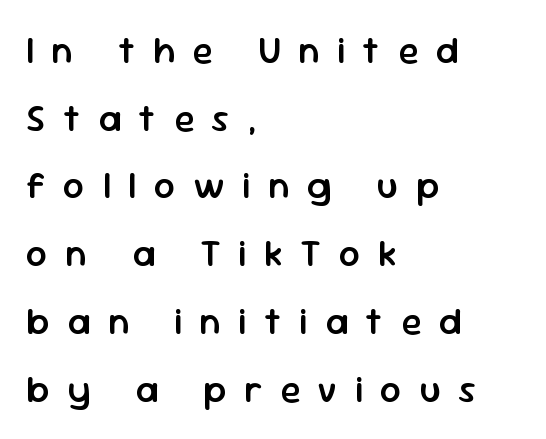
Q: Is the text bold? A: Semi-bold.
Q: Is the text italic (slanted)? A: No, it is upright.
Q: Is the typeface a serif or a sans-serif typeface? A: Sans-serif.
Q: Is the text underlined? A: No.
Q: How is the paragraph aligned? A: Left-aligned.
Q: Is the spacing between letters normal or unusually wide? A: Unusually wide.
Q: Width (condensed, normal, or wide)? A: Normal.
Q: Stroke contrast? A: Low.
Q: x-height? A: Medium.
Q: Monospaced? A: No.
